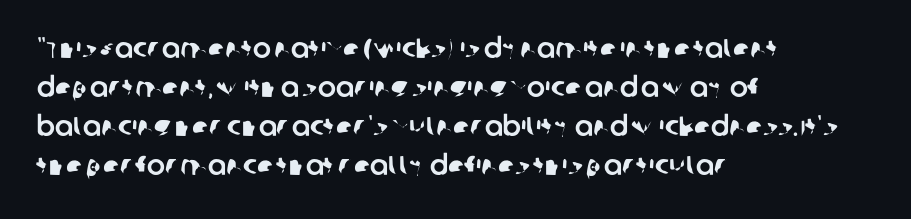
The image shows 27 px text type; set left-aligned, normal line spacing (1.44x), normal letter spacing, not underlined.
